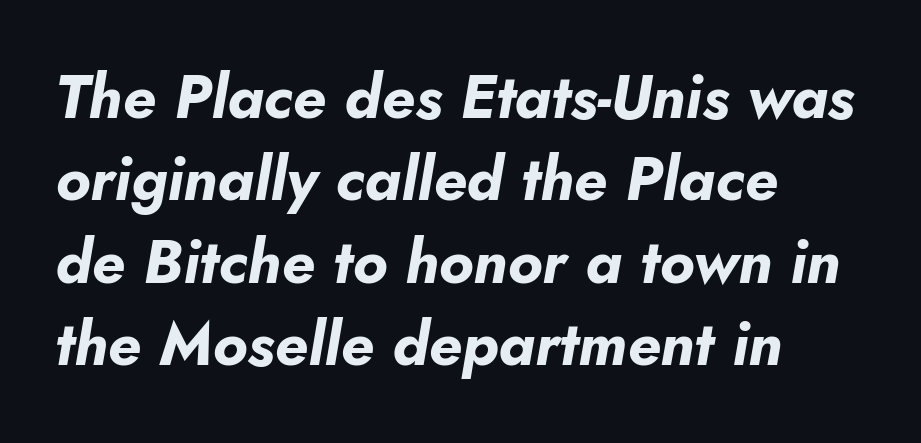
{"italic": "yes", "lean": "right", "slant_degrees": 10, "bold": "yes", "weight": "bold", "width": "normal", "stroke_contrast": "low", "x_height": "small", "monospaced": "no", "underline": "no", "align": "left", "line_spacing": "normal", "line_spacing_ratio": 1.35, "letter_spacing": "normal", "letter_spacing_em": 0.0, "glyph_px": 61}
